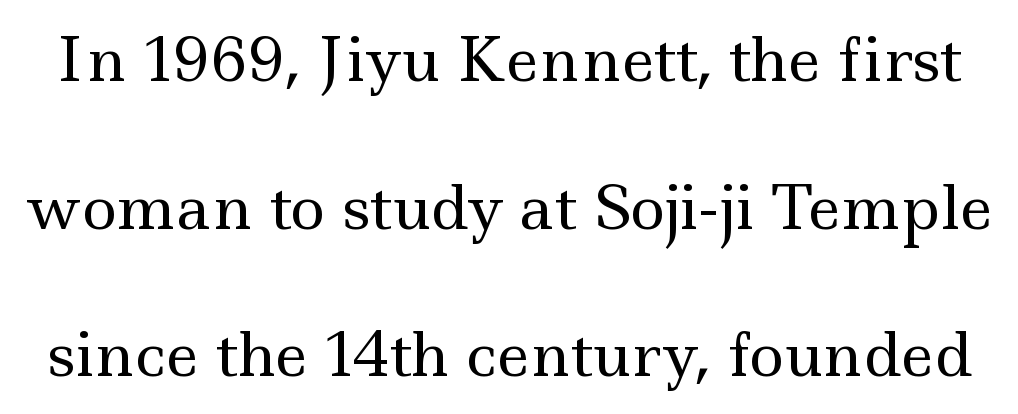
Letterform terminals end in serifs throughout the passage. Nothing unusual about the tracking: characters are spaced as the font intends. These lines stand farther apart than default settings would place them. The letters advance in unequal steps, a hallmark of proportional type.
